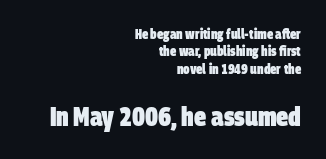
The image shows 27 px bold type; set right-aligned, normal line spacing (1.25x), normal letter spacing, not underlined; the second (bottom) block is 1.93x larger.
